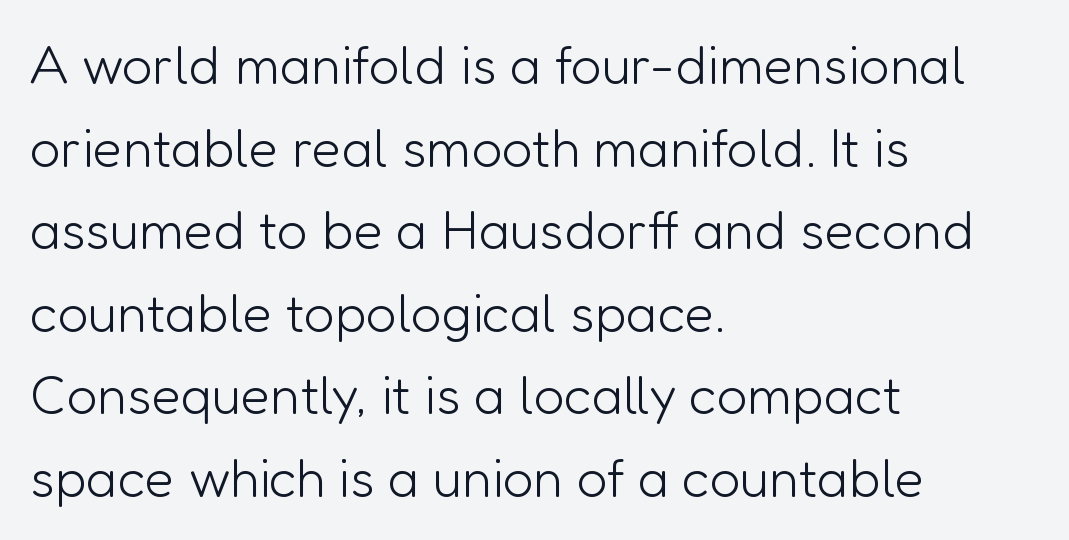
The image shows 54 px light sans-serif type, upright; set left-aligned, normal line spacing (1.53x), normal letter spacing, not underlined; low stroke contrast and a medium x-height.
